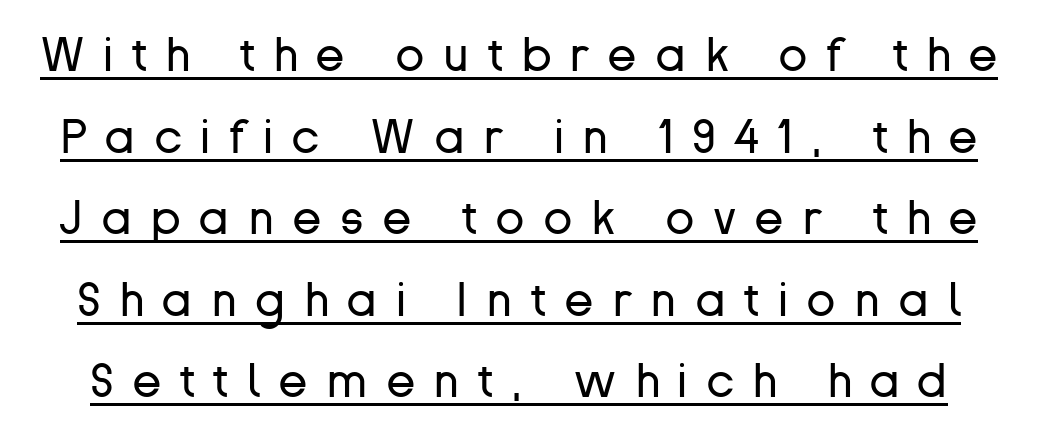
{"serif": "no", "italic": "no", "bold": "no", "weight": "regular", "width": "normal", "stroke_contrast": "low", "x_height": "medium", "monospaced": "no", "underline": "yes", "line_spacing": "normal", "line_spacing_ratio": 1.7, "letter_spacing": "wide", "letter_spacing_em": 0.38, "glyph_px": 48}
